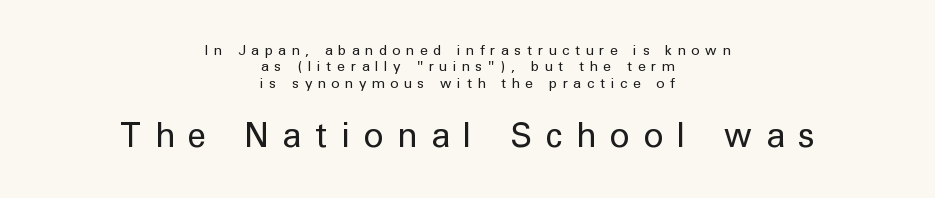
{"serif": "no", "italic": "no", "bold": "no", "weight": "regular", "width": "normal", "stroke_contrast": "low", "x_height": "medium", "monospaced": "no", "underline": "no", "align": "center", "line_spacing_ratio": 1.17, "letter_spacing": "wide", "letter_spacing_em": 0.42, "larger_block": "second", "size_ratio": 2.43, "glyph_px": 34}
